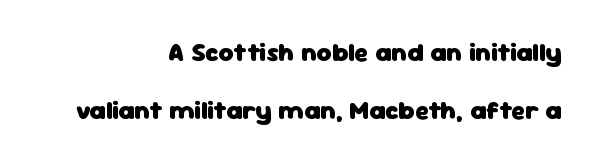
Q: Is the text bold? A: Yes.
Q: Is the text italic (slanted)? A: No, it is upright.
Q: Is the text underlined? A: No.
Q: How is the paragraph aligned? A: Right-aligned.
Q: Is the spacing between letters normal or unusually wide? A: Normal.
Q: Is the spacing between lines tight, normal or loose? A: Loose.
